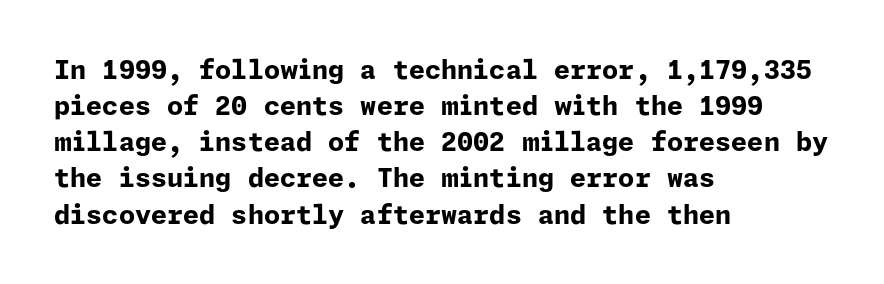
Q: Is the text bold? A: Yes.
Q: Is the text italic (slanted)? A: No, it is upright.
Q: Is the text underlined? A: No.
Q: How is the paragraph aligned? A: Left-aligned.
Q: Is the spacing between letters normal or unusually wide? A: Normal.
Q: Is the spacing between lines tight, normal or loose? A: Normal.
